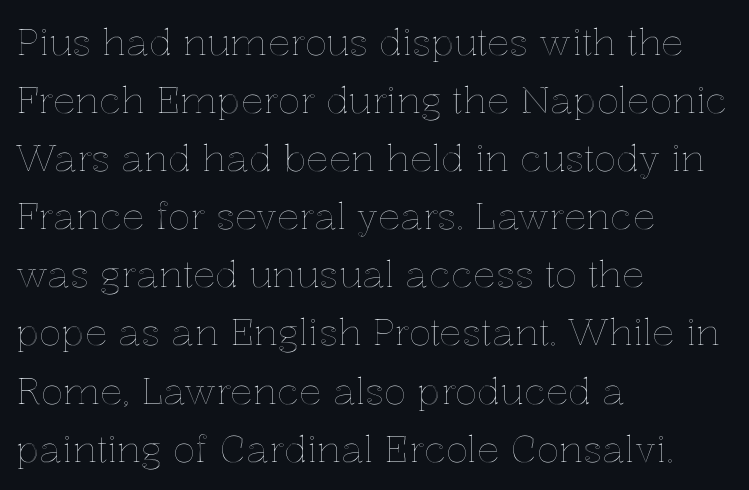
{"italic": "no", "width": "normal", "x_height": "medium", "monospaced": "no", "underline": "no", "align": "left", "line_spacing": "normal", "line_spacing_ratio": 1.57, "letter_spacing": "normal", "letter_spacing_em": 0.0, "glyph_px": 37}
